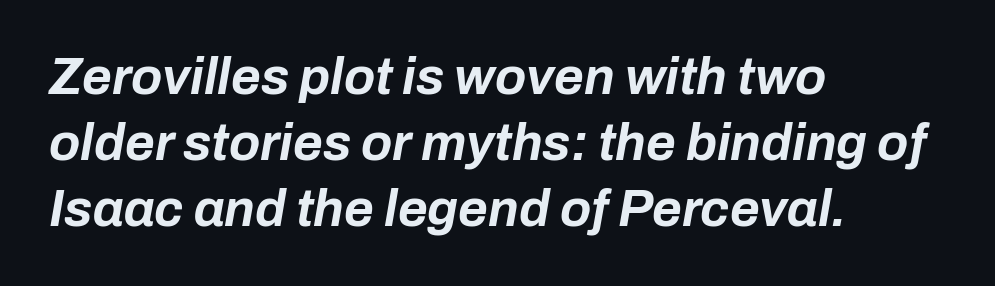
{"italic": "yes", "lean": "right", "slant_degrees": 10, "bold": "yes", "weight": "bold", "width": "normal", "stroke_contrast": "low", "x_height": "medium", "monospaced": "no", "underline": "no", "align": "left", "line_spacing": "normal", "line_spacing_ratio": 1.29, "letter_spacing": "normal", "letter_spacing_em": 0.0, "glyph_px": 51}
